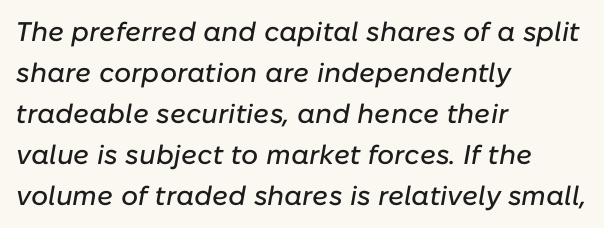
{"italic": "yes", "lean": "right", "slant_degrees": 10, "underline": "no", "align": "left", "line_spacing": "normal", "line_spacing_ratio": 1.52, "letter_spacing": "normal", "letter_spacing_em": 0.0, "glyph_px": 27}
